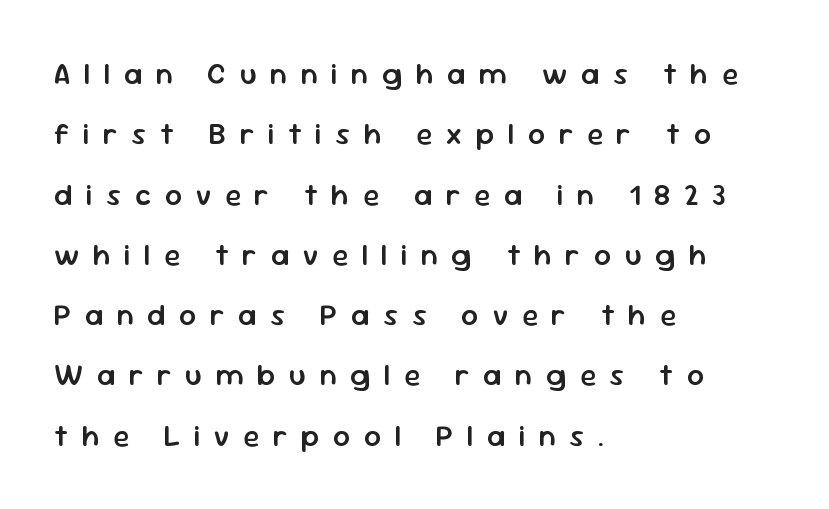
The typography opts for an upright posture over an oblique one. The paragraph shown leans on its left margin. Summary of weight: moderately heavy, a semibold. The face used here is rendered with a markedly widened letterfit. This sample trades compactness for vertical openness between lines. You can tell from the bare stems that sans-serif type was used.
